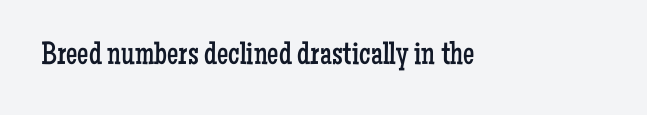
The image shows 32 px regular-weight, condensed serif type, upright; set normal letter spacing, not underlined; low stroke contrast and a medium x-height.
